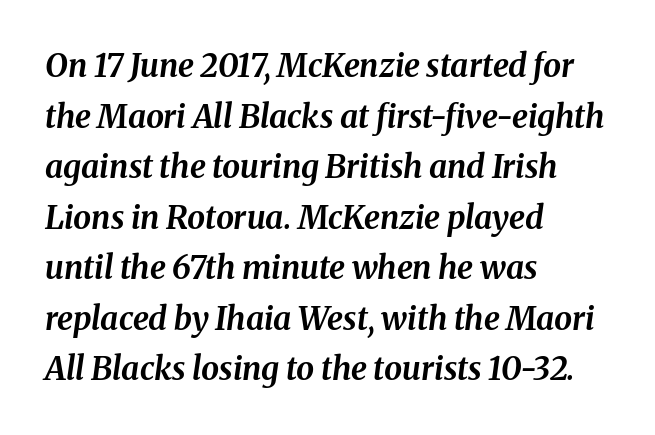
Q: Is the text bold? A: Yes.
Q: Is the text italic (slanted)? A: Yes, it leans right by about 8 degrees.
Q: Is the text underlined? A: No.
Q: How is the paragraph aligned? A: Left-aligned.
Q: Is the spacing between letters normal or unusually wide? A: Normal.
Q: Is the spacing between lines tight, normal or loose? A: Normal.
Q: Width (condensed, normal, or wide)? A: Normal.
Q: Stroke contrast? A: Medium.
Q: x-height? A: Medium.
Q: Monospaced? A: No.
